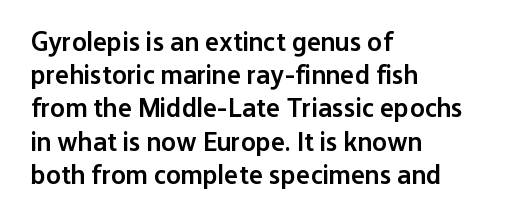
Short and long lines alike share a common starting point at left. The axis of the letterforms is exactly vertical. Plain, unruled lines of type. Caption: semibold face, moderately heavy strokes. How are the letters spaced? Ordinarily, with no added tracking.
